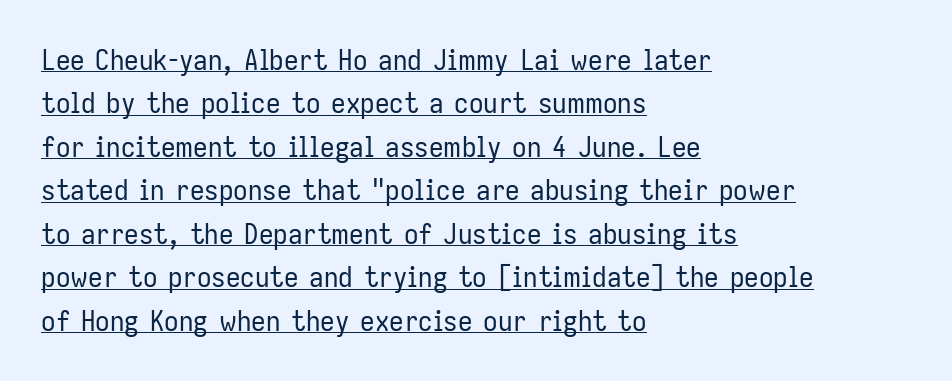
If you drew a line through each stem, it would be perfectly vertical. The letters advance in unequal steps, a hallmark of proportional type. The letters sit at their default tracking, neither squeezed nor spread. Is the stroke heavy? The answer is a plain regular-or-lighter. Type style note: lacks serifs. Honestly, the row spacing looks completely unremarkable.
